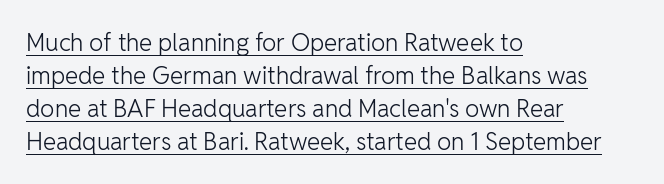
{"italic": "no", "bold": "no", "underline": "yes", "align": "left", "line_spacing": "normal", "line_spacing_ratio": 1.38, "letter_spacing": "normal", "letter_spacing_em": 0.0, "glyph_px": 24}
